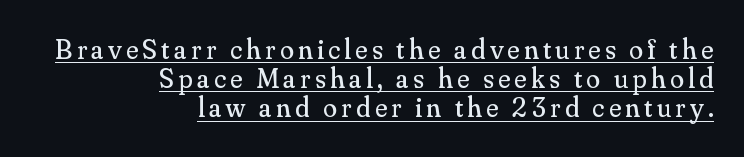
{"serif": "yes", "italic": "no", "bold": "no", "weight": "regular", "width": "normal", "stroke_contrast": "medium", "x_height": "small", "monospaced": "no", "underline": "yes", "align": "right", "line_spacing": "tight", "line_spacing_ratio": 1.04, "glyph_px": 28}
